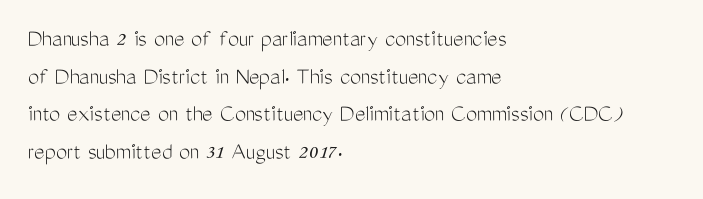
Q: Is the text bold? A: No.
Q: Is the text italic (slanted)? A: No, it is upright.
Q: Is the text underlined? A: No.
Q: How is the paragraph aligned? A: Left-aligned.
Q: Is the spacing between letters normal or unusually wide? A: Normal.
Q: Is the spacing between lines tight, normal or loose? A: Normal.
